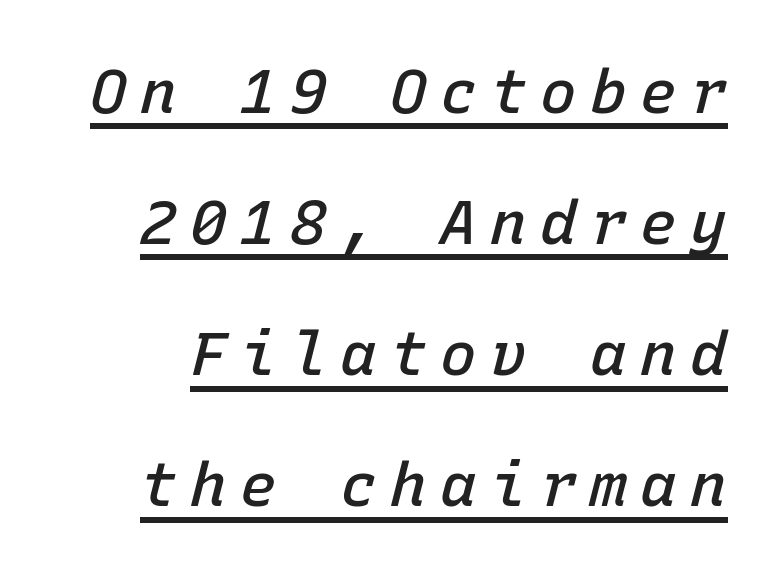
Q: Is the text bold? A: Semi-bold.
Q: Is the text italic (slanted)? A: Yes, it leans right by about 15 degrees.
Q: Is the text underlined? A: Yes.
Q: Is the spacing between letters normal or unusually wide? A: Unusually wide.
Q: Is the spacing between lines tight, normal or loose? A: Loose.
Q: Width (condensed, normal, or wide)? A: Normal.
Q: Stroke contrast? A: Low.
Q: x-height? A: Medium.
Q: Monospaced? A: Yes.
